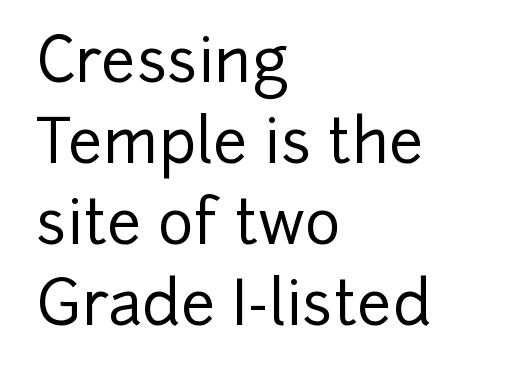
Standard letterfit; no display-style spreading of the glyphs. Nobody drew a line under any word here. The letters carry no serifs — their stems end cleanly without finishing strokes. Notice how descenders clear the ascenders below comfortably — that's standard leading. Posture: upright roman.
